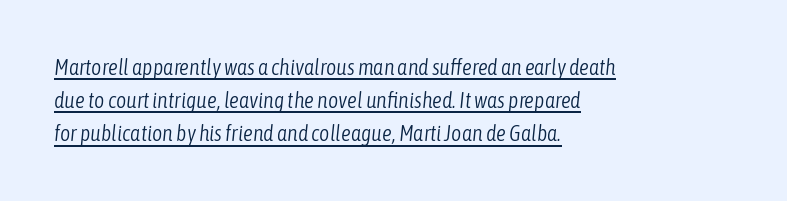
The image shows 22 px text type, italic (leaning right); set left-aligned, normal line spacing (1.51x), normal letter spacing, underlined.
